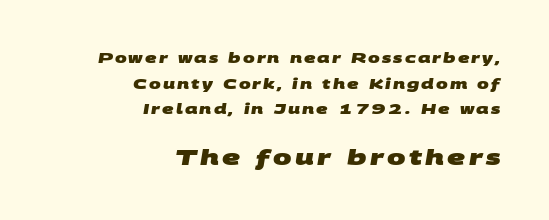
The rendering enlarges the type as you move from the upper chunk to the lower. Heft: maximum for text — a bold. The zone under the glyphs is completely vacant. The typesetter chose a ragged-left arrangement here.
